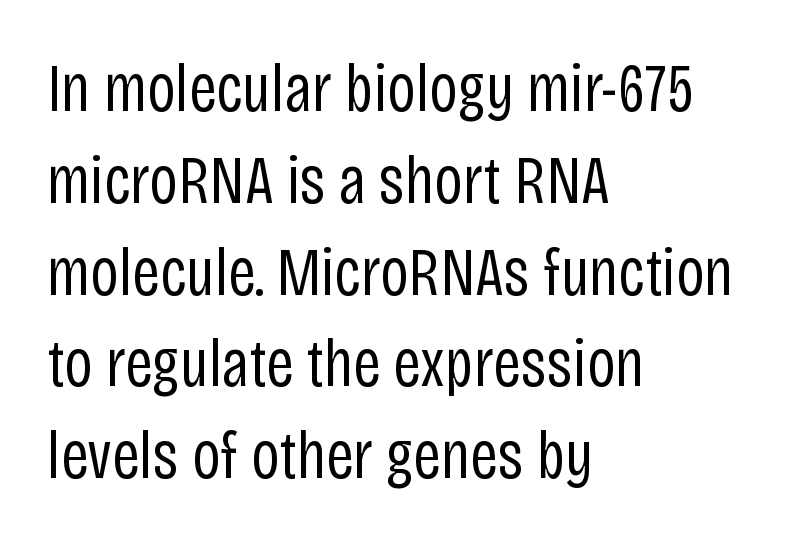
The image shows 68 px regular-weight, condensed sans-serif type, upright; set left-aligned, normal line spacing (1.35x), normal letter spacing, not underlined; low stroke contrast and a large x-height.
